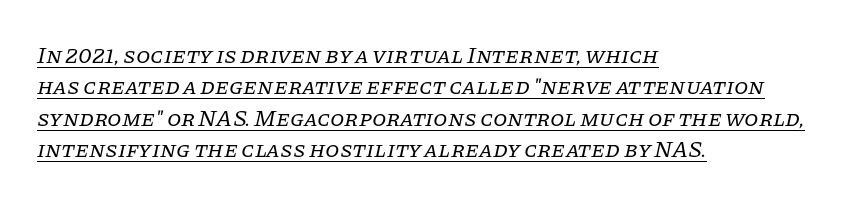
{"italic": "yes", "lean": "right", "slant_degrees": 11, "bold": "no", "underline": "yes", "align": "left", "line_spacing": "normal", "line_spacing_ratio": 1.36, "letter_spacing": "normal", "letter_spacing_em": 0.0, "glyph_px": 23}
